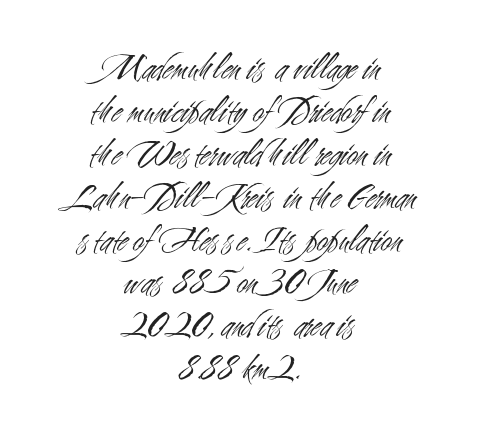
Q: Is the text bold? A: No.
Q: Is the text italic (slanted)? A: Yes.
Q: Is the typeface a serif or a sans-serif typeface? A: Sans-serif.
Q: Is the text underlined? A: No.
Q: How is the paragraph aligned? A: Centered.
Q: Is the spacing between letters normal or unusually wide? A: Normal.
Q: Is the spacing between lines tight, normal or loose? A: Tight.
Q: Width (condensed, normal, or wide)? A: Condensed.
Q: Stroke contrast? A: Medium.
Q: x-height? A: Small.
Q: Monospaced? A: No.
